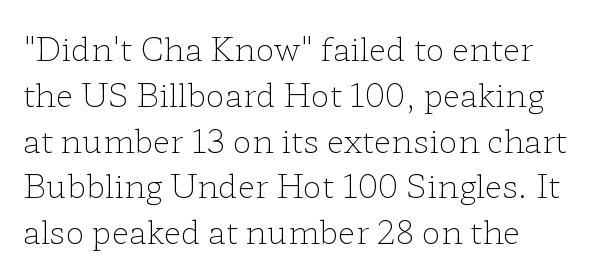
{"serif": "yes", "italic": "no", "bold": "no", "weight": "light", "width": "wide", "stroke_contrast": "low", "x_height": "medium", "monospaced": "no", "underline": "no", "line_spacing": "normal", "line_spacing_ratio": 1.43, "letter_spacing": "normal", "letter_spacing_em": 0.0, "glyph_px": 32}
